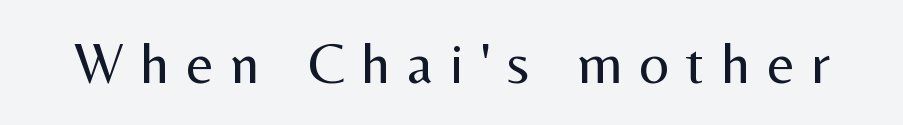
A roman cut, with each character standing at attention. Anything drawn beneath the words? Only blank space. Stems here are at most as thick as an everyday book face. The letterforms stand isolated, each surrounded by extra space.
